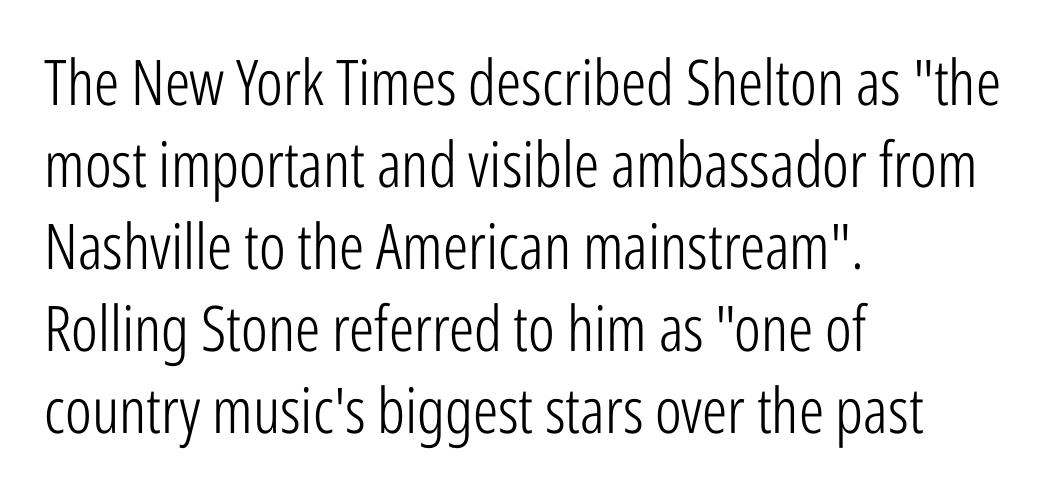
Q: Is the text bold? A: No.
Q: Is the text italic (slanted)? A: No, it is upright.
Q: Is the typeface a serif or a sans-serif typeface? A: Sans-serif.
Q: Is the text underlined? A: No.
Q: How is the paragraph aligned? A: Left-aligned.
Q: Is the spacing between letters normal or unusually wide? A: Normal.
Q: Is the spacing between lines tight, normal or loose? A: Normal.
Q: Width (condensed, normal, or wide)? A: Condensed.
Q: Stroke contrast? A: Low.
Q: x-height? A: Medium.
Q: Monospaced? A: No.
